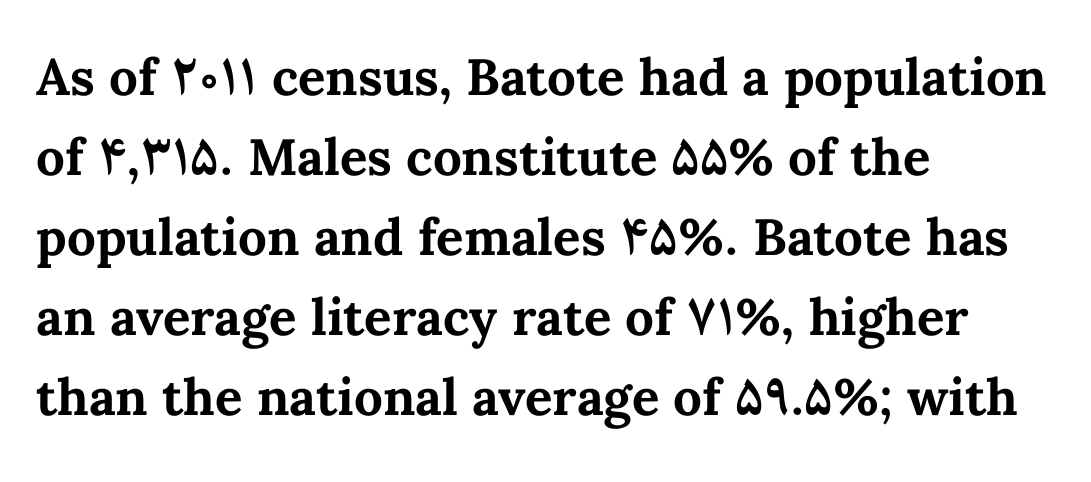
{"italic": "no", "bold": "yes", "weight": "bold", "width": "normal", "stroke_contrast": "medium", "x_height": "medium", "monospaced": "no", "underline": "no", "align": "left", "line_spacing": "normal", "line_spacing_ratio": 1.57, "letter_spacing": "normal", "letter_spacing_em": 0.0, "glyph_px": 51}
